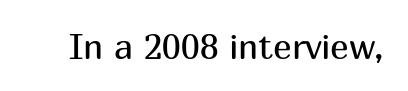
The image shows 35 px regular-weight sans-serif type, upright; set normal letter spacing, not underlined; medium stroke contrast and a medium x-height.
